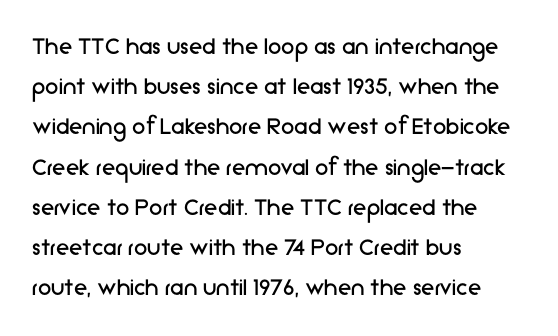
Q: Is the text bold? A: No.
Q: Is the text italic (slanted)? A: No, it is upright.
Q: Is the text underlined? A: No.
Q: How is the paragraph aligned? A: Left-aligned.
Q: Is the spacing between letters normal or unusually wide? A: Normal.
Q: Is the spacing between lines tight, normal or loose? A: Normal.
